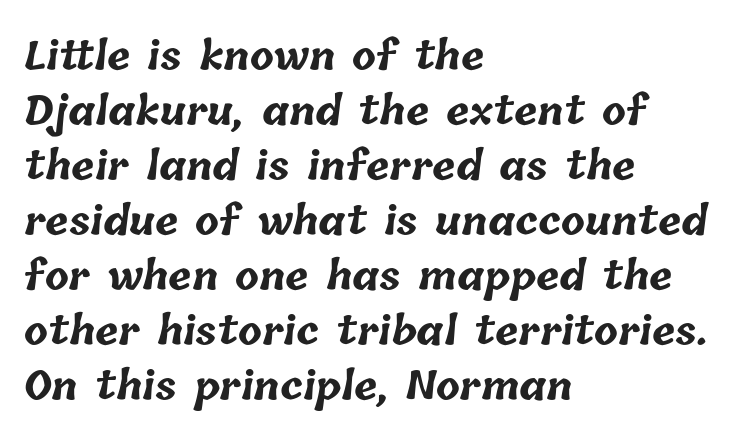
The image shows 39 px bold type; set left-aligned, normal line spacing (1.41x), normal letter spacing, not underlined; low stroke contrast and a medium x-height.
